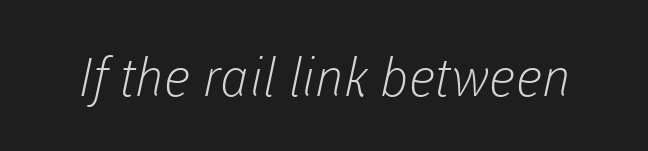
The image shows 53 px light sans-serif type; set normal letter spacing, not underlined; low stroke contrast and a medium x-height.
